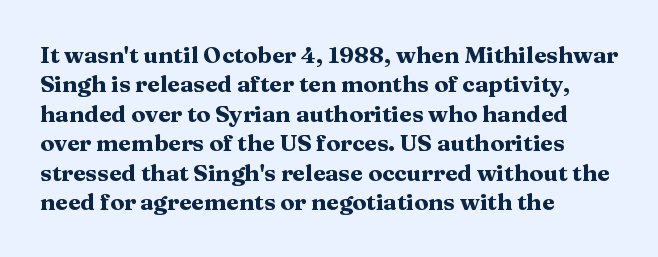
The image shows 23 px bold type, upright; set left-aligned, normal line spacing (1.28x), normal letter spacing, not underlined.
